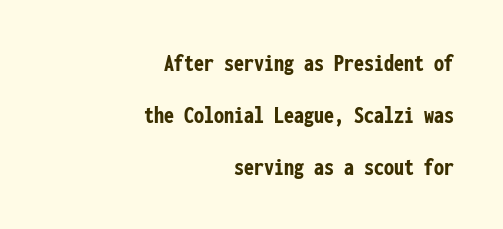
The image shows 25 px bold type, upright; set right-aligned, loose line spacing (2.08x), normal letter spacing, not underlined.
